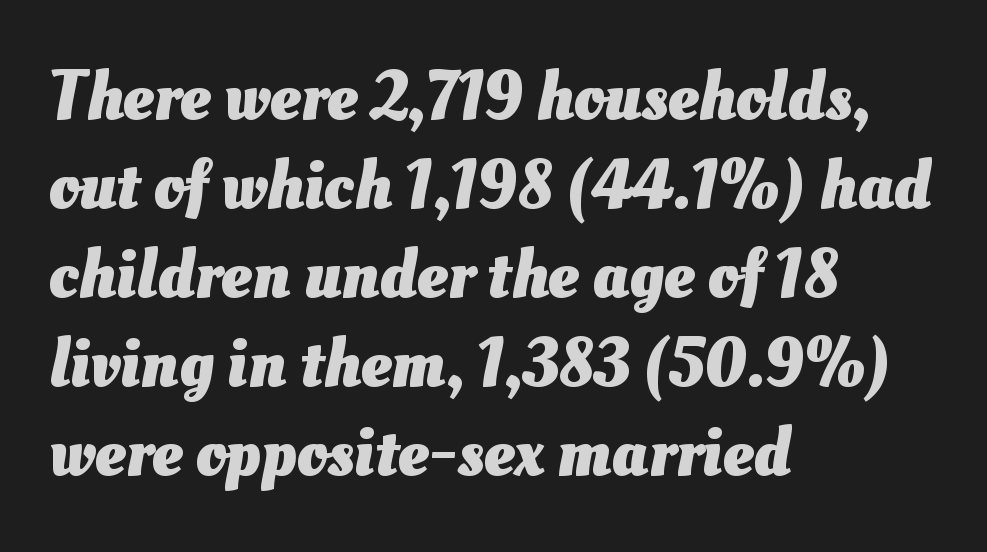
Q: Is the text bold? A: Yes.
Q: Is the text underlined? A: No.
Q: How is the paragraph aligned? A: Left-aligned.
Q: Is the spacing between letters normal or unusually wide? A: Normal.
Q: Is the spacing between lines tight, normal or loose? A: Normal.
Q: Width (condensed, normal, or wide)? A: Normal.
Q: Stroke contrast? A: Medium.
Q: x-height? A: Small.
Q: Monospaced? A: No.
